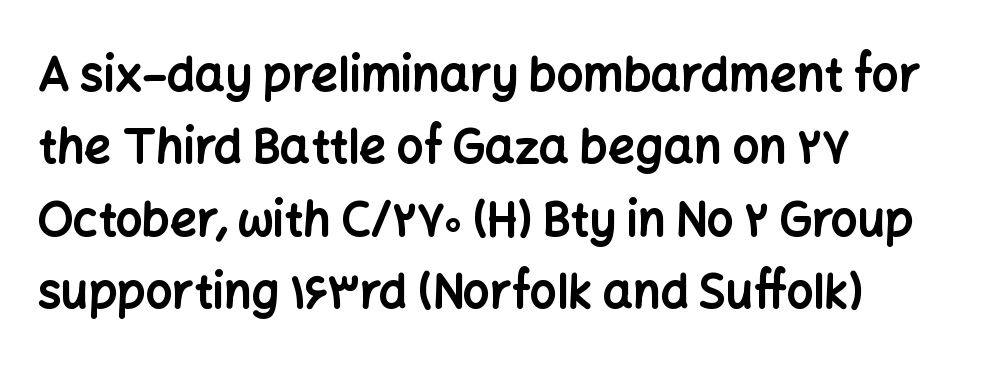
{"serif": "no", "italic": "no", "bold": "yes", "weight": "bold", "width": "normal", "stroke_contrast": "low", "x_height": "medium", "monospaced": "no", "underline": "no", "align": "left", "line_spacing": "normal", "line_spacing_ratio": 1.54, "letter_spacing": "normal", "letter_spacing_em": 0.0, "glyph_px": 47}
